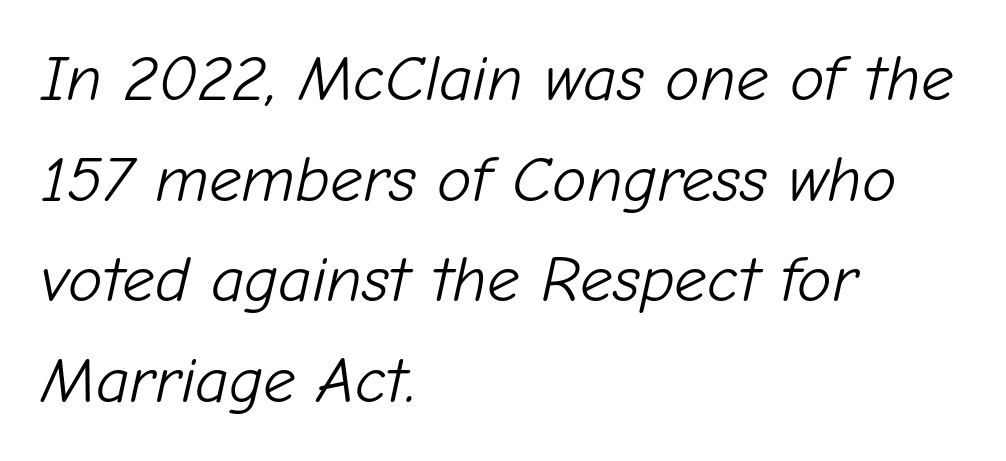
The image shows 65 px light type, italic (leaning right); set left-aligned, normal line spacing (1.55x), normal letter spacing, not underlined; low stroke contrast and a medium x-height.
